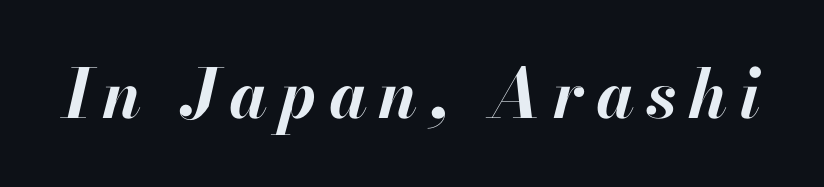
A full-strength bold gives these letters their thick strokes. Slanted lettering throughout. Any mark beneath the type? The region is blank. Note the varied advance widths — an 'i' is clearly narrower than an 'm'.
